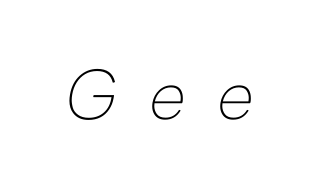
The image shows 67 px thin type, italic (leaning right); set unusually wide letter spacing (+0.49 em), not underlined; low stroke contrast and a medium x-height.
